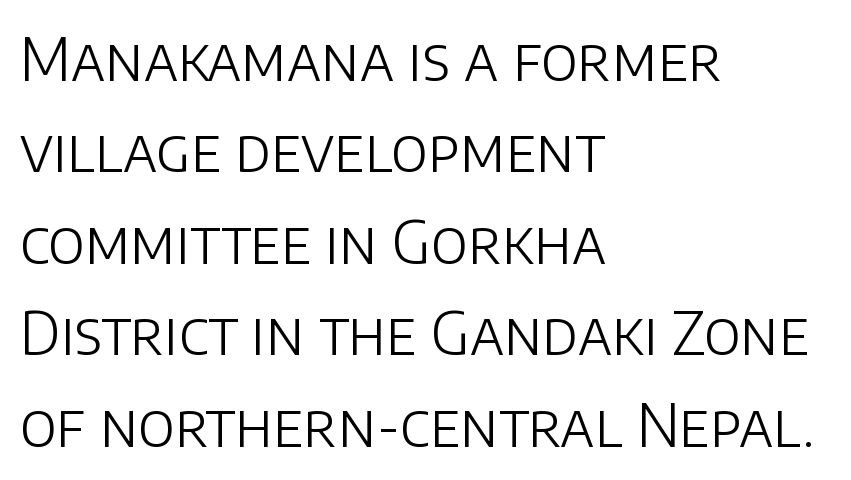
This sample uses plain, unmodified letter spacing. Horizontally, the lines are justified to the leading edge only. Posture: straight, roman, zero tilt. A light-to-regular cut is what we see here. I'd call this a sans setting — the letters go barefoot.
